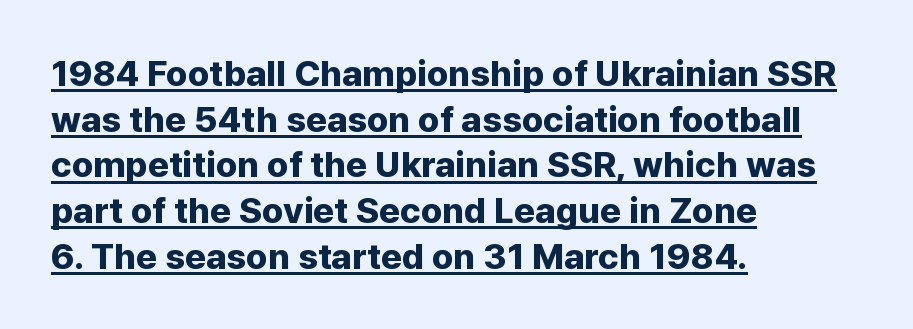
{"serif": "no", "italic": "no", "bold": "yes", "weight": "bold", "width": "normal", "stroke_contrast": "low", "x_height": "medium", "monospaced": "no", "underline": "yes", "align": "left", "line_spacing": "normal", "line_spacing_ratio": 1.27, "letter_spacing": "normal", "letter_spacing_em": 0.0, "glyph_px": 36}
